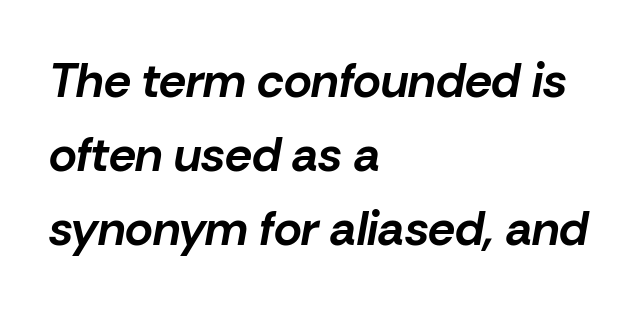
The image shows 48 px bold type, italic (leaning right); set left-aligned, normal line spacing (1.54x), normal letter spacing, not underlined; low stroke contrast and a medium x-height.
